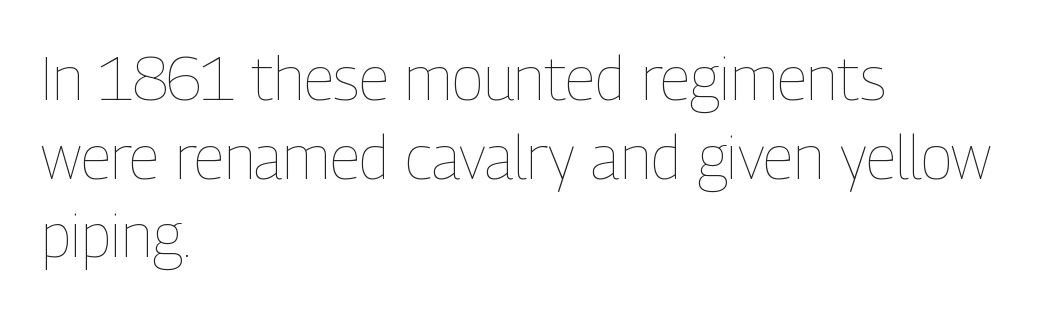
Q: Is the text bold? A: No.
Q: Is the text italic (slanted)? A: No, it is upright.
Q: Is the text underlined? A: No.
Q: How is the paragraph aligned? A: Left-aligned.
Q: Is the spacing between letters normal or unusually wide? A: Normal.
Q: Is the spacing between lines tight, normal or loose? A: Normal.
Q: Width (condensed, normal, or wide)? A: Condensed.
Q: Stroke contrast? A: Low.
Q: x-height? A: Medium.
Q: Monospaced? A: No.
